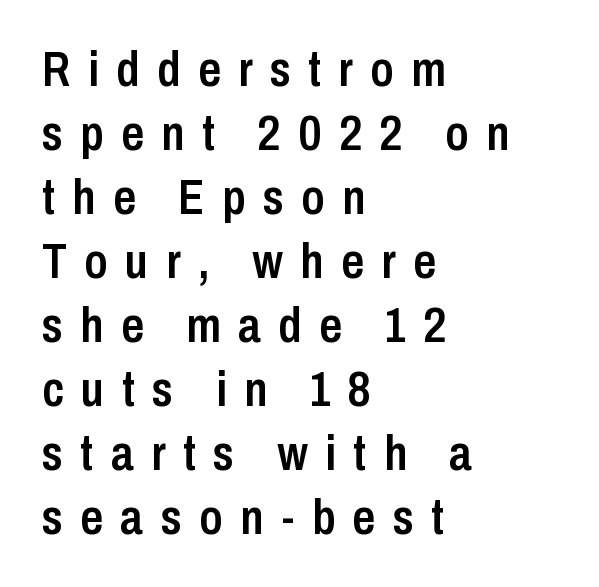
The image shows 50 px semibold, condensed sans-serif type, upright; set left-aligned, normal line spacing (1.28x), unusually wide letter spacing (+0.35 em), not underlined; low stroke contrast and a medium x-height.
